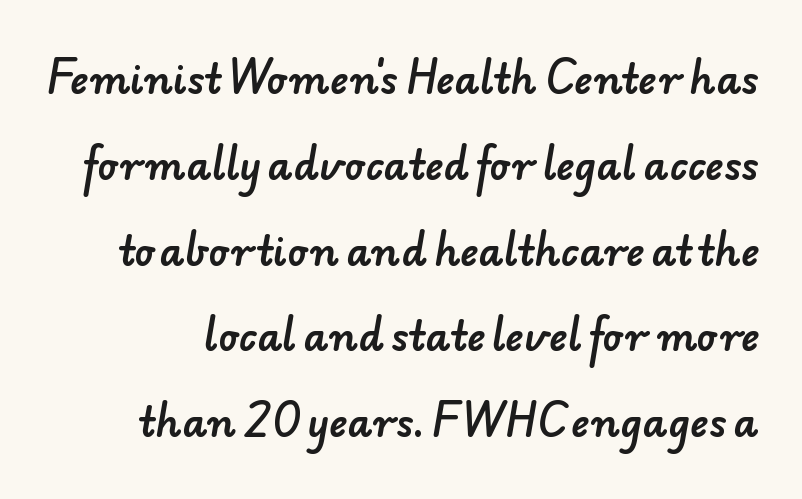
Q: Is the typeface a serif or a sans-serif typeface? A: Sans-serif.
Q: Is the text underlined? A: No.
Q: Is the spacing between letters normal or unusually wide? A: Normal.
Q: Is the spacing between lines tight, normal or loose? A: Loose.
Q: Width (condensed, normal, or wide)? A: Normal.
Q: Stroke contrast? A: Low.
Q: x-height? A: Small.
Q: Monospaced? A: No.
